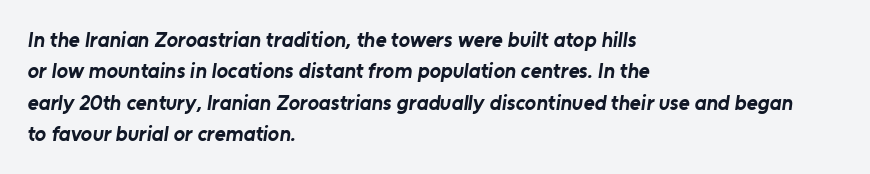
Q: Is the text bold? A: Yes.
Q: Is the text underlined? A: No.
Q: How is the paragraph aligned? A: Left-aligned.
Q: Is the spacing between letters normal or unusually wide? A: Normal.
Q: Is the spacing between lines tight, normal or loose? A: Normal.
